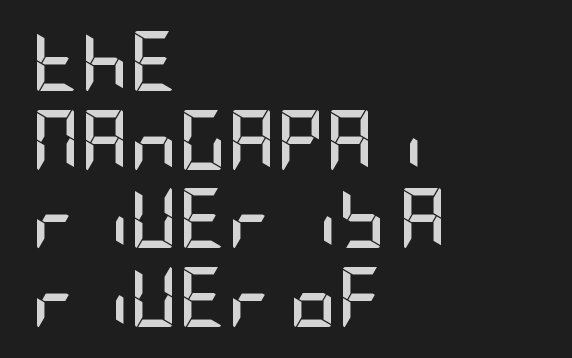
{"serif": "no", "italic": "no", "bold": "yes", "weight": "semibold", "width": "condensed", "stroke_contrast": "low", "x_height": "large", "underline": "no", "align": "left", "line_spacing": "normal", "line_spacing_ratio": 1.31, "letter_spacing": "normal", "letter_spacing_em": 0.0, "glyph_px": 60}
